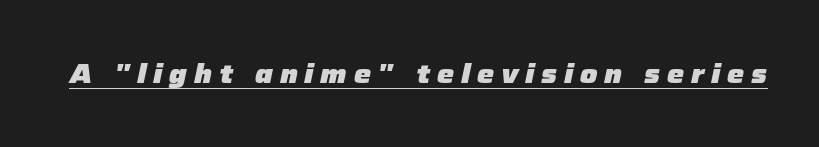
Q: Is the text bold? A: Yes.
Q: Is the text italic (slanted)? A: Yes, it leans right by about 12 degrees.
Q: Is the text underlined? A: Yes.
Q: Is the spacing between letters normal or unusually wide? A: Unusually wide.
